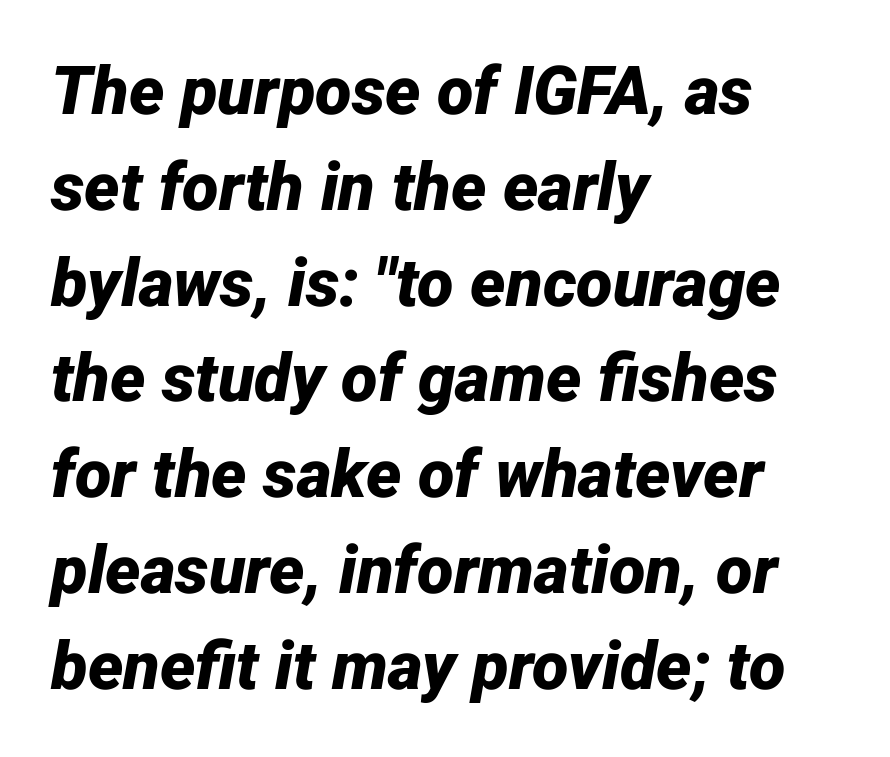
The image shows 67 px bold type, italic (leaning right); set left-aligned, normal line spacing (1.43x), normal letter spacing, not underlined; low stroke contrast and a medium x-height.
